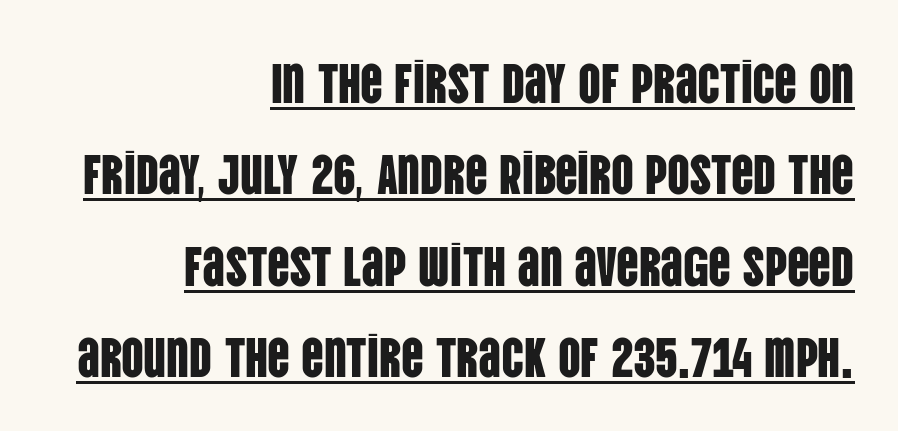
{"serif": "no", "italic": "no", "width": "condensed", "stroke_contrast": "low", "x_height": "large", "monospaced": "no", "underline": "yes", "align": "right", "line_spacing": "normal", "line_spacing_ratio": 1.63, "letter_spacing": "normal", "letter_spacing_em": 0.0, "glyph_px": 56}
